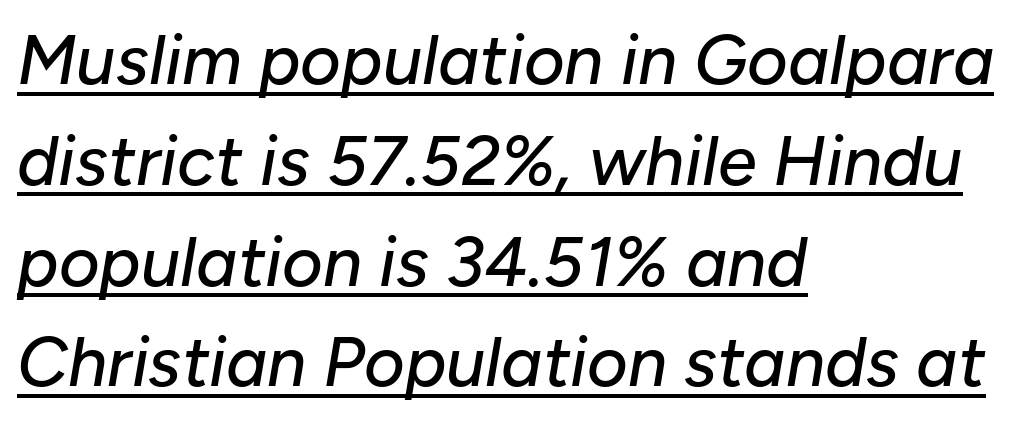
Q: Is the text italic (slanted)? A: Yes, it leans right by about 10 degrees.
Q: Is the text underlined? A: Yes.
Q: How is the paragraph aligned? A: Left-aligned.
Q: Is the spacing between letters normal or unusually wide? A: Normal.
Q: Is the spacing between lines tight, normal or loose? A: Normal.
Q: Width (condensed, normal, or wide)? A: Normal.
Q: Stroke contrast? A: Low.
Q: x-height? A: Medium.
Q: Monospaced? A: No.
